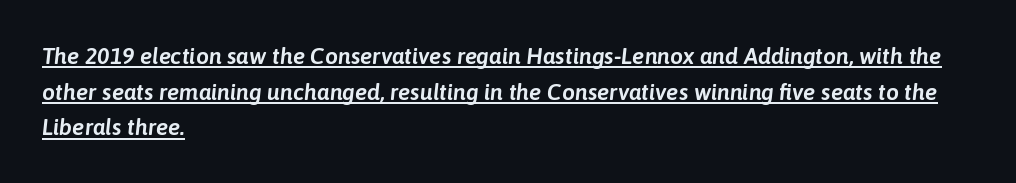
A typesetter would mark this as italic. The passage shown is underscored from start to finish. Line starts are locked; line ends wander. Does extra space separate the letters? No, they use regular spacing.
